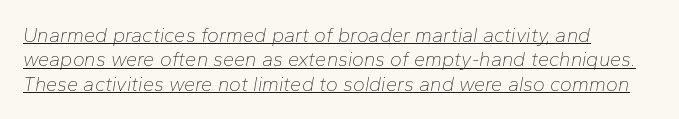
Q: Is the text bold? A: No.
Q: Is the text italic (slanted)? A: Yes, it leans right by about 10 degrees.
Q: Is the text underlined? A: Yes.
Q: How is the paragraph aligned? A: Left-aligned.
Q: Is the spacing between letters normal or unusually wide? A: Normal.
